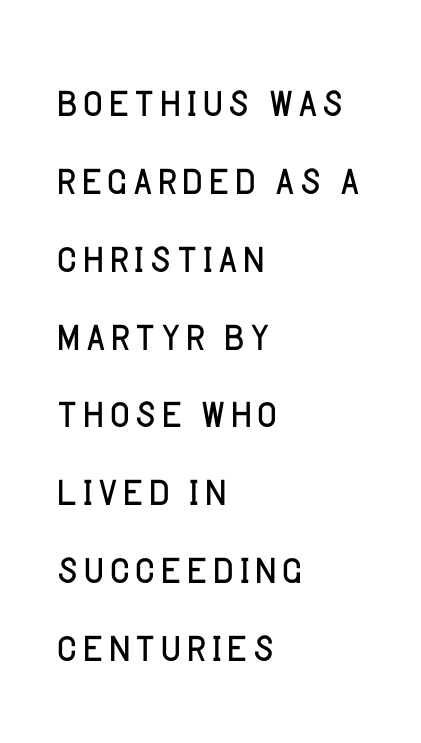
{"serif": "no", "italic": "no", "bold": "no", "weight": "light", "width": "normal", "stroke_contrast": "low", "x_height": "large", "monospaced": "no", "underline": "no", "align": "left", "line_spacing": "normal", "line_spacing_ratio": 1.39, "letter_spacing": "normal", "letter_spacing_em": 0.0, "glyph_px": 56}
